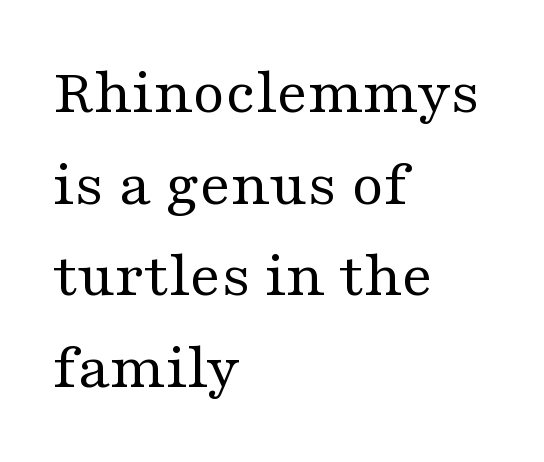
The strip under each line holds only bare page. Rows of type keep a routine distance in the vertical direction. This sample has the flowing, uneven cadence of proportional lettering. The letters carry serifs — small finishing strokes at the ends of their stems. The type is set solid horizontally, with unmodified tracking. This is the regular roman posture of the typeface.
